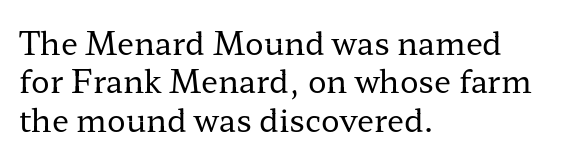
{"serif": "yes", "italic": "no", "bold": "no", "weight": "regular", "width": "wide", "stroke_contrast": "low", "x_height": "medium", "monospaced": "no", "underline": "no", "align": "left", "line_spacing_ratio": 1.24, "letter_spacing": "normal", "letter_spacing_em": 0.0, "glyph_px": 31}
